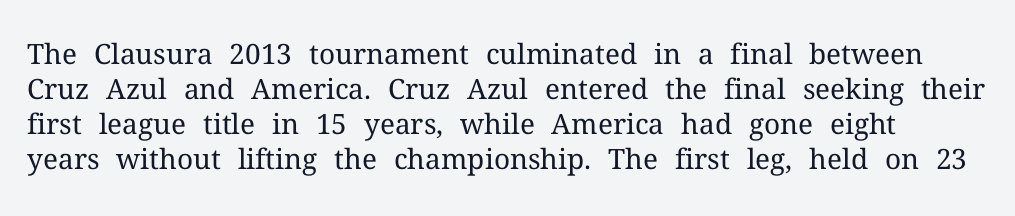
Glance below the letters and you will spot only blank space. These lines are composed in type with serifs. The passage shown is not bold in any degree. This sample has the flowing, uneven cadence of proportional lettering. Quick note: not italic, upright. Normally led — the rows are evenly, conventionally spaced.
